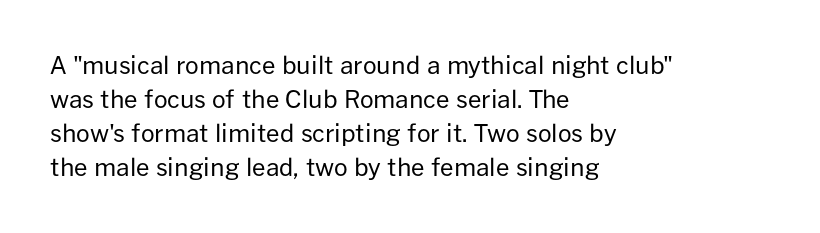
Just letters on the line, the space beneath them empty. The lines sit at an ordinary, default distance from one another. Reading down the block, your eye returns to a fixed left position each line. Think standard paragraph weight, or any step lighter than that.
